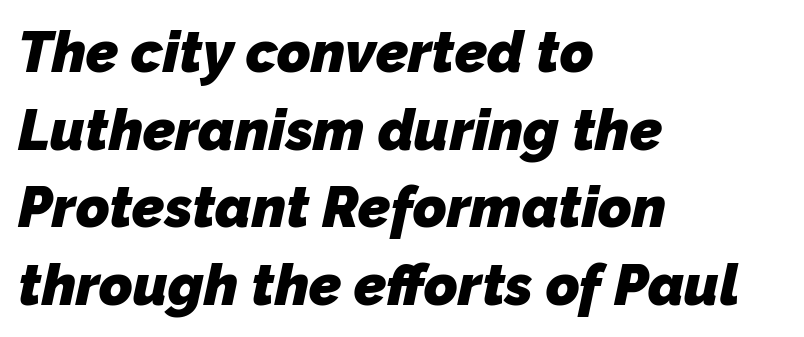
The image shows 57 px heavy sans-serif type; set left-aligned, normal line spacing (1.36x), normal letter spacing, not underlined; low stroke contrast and a medium x-height.
